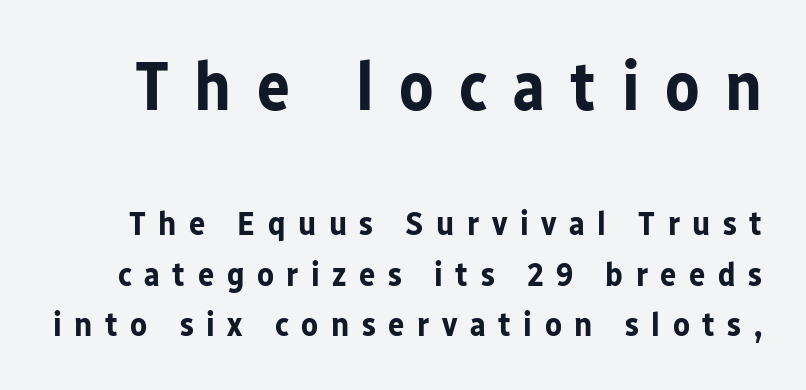
Q: Is the text bold? A: Yes.
Q: Is the text italic (slanted)? A: No, it is upright.
Q: Is the typeface a serif or a sans-serif typeface? A: Sans-serif.
Q: Is the text underlined? A: No.
Q: Is the spacing between letters normal or unusually wide? A: Unusually wide.
Q: Is the spacing between lines tight, normal or loose? A: Normal.
Q: Which block of text is set in a larger size, the first (top) or the second (bottom)? A: The first (top) one.
Q: Width (condensed, normal, or wide)? A: Normal.
Q: Stroke contrast? A: Low.
Q: x-height? A: Medium.
Q: Monospaced? A: No.
